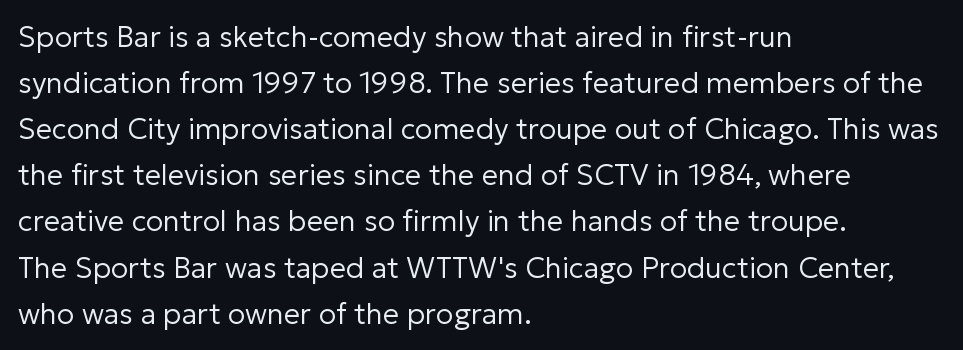
Clear beneath every line of the passage. Which margin do the lines hug? The left one — the right edge is uneven. Each letter keeps its own natural width here, so spacing adapts to shape. Is the stroke heavy? The answer is a plain regular-or-lighter.
